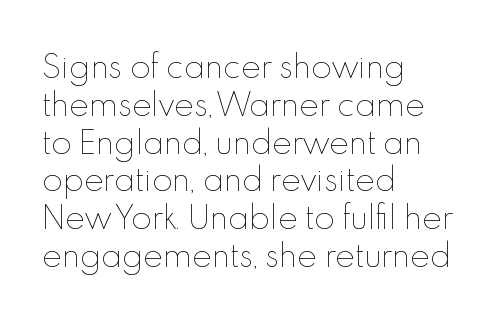
Which margin do the lines hug? The left one — the right edge is uneven. Here the designer chose a conventional face with non-uniform glyph widths. The letters stand straight up with perfectly vertical stems. How are the letters spaced? Ordinarily, with no added tracking. No word sits above an underline. The vertical gap from one line to the next is medium.
